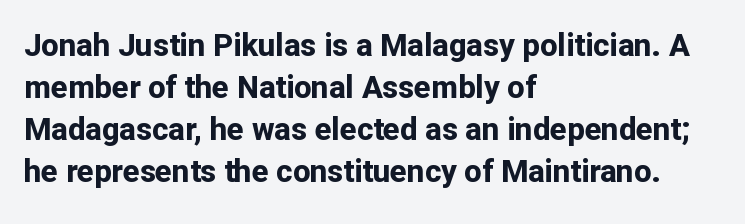
Q: Is the text bold? A: Yes.
Q: Is the text italic (slanted)? A: No, it is upright.
Q: Is the typeface a serif or a sans-serif typeface? A: Sans-serif.
Q: Is the text underlined? A: No.
Q: How is the paragraph aligned? A: Left-aligned.
Q: Is the spacing between letters normal or unusually wide? A: Normal.
Q: Is the spacing between lines tight, normal or loose? A: Normal.
Q: Width (condensed, normal, or wide)? A: Normal.
Q: Stroke contrast? A: Low.
Q: x-height? A: Medium.
Q: Monospaced? A: No.
